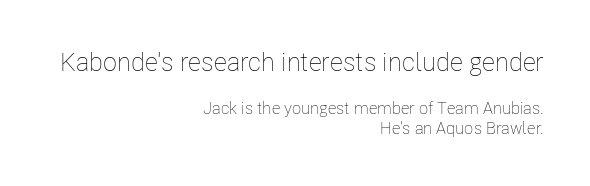
{"italic": "no", "bold": "no", "underline": "no", "align": "right", "line_spacing_ratio": 1.2, "letter_spacing": "normal", "letter_spacing_em": 0.0, "larger_block": "first", "size_ratio": 1.53, "glyph_px": 26}
